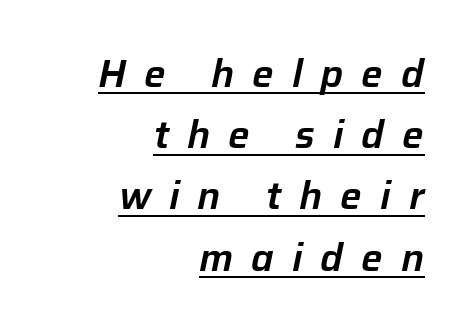
{"italic": "yes", "lean": "right", "slant_degrees": 12, "width": "normal", "stroke_contrast": "low", "x_height": "medium", "monospaced": "no", "underline": "yes", "align": "right", "line_spacing": "normal", "line_spacing_ratio": 1.61, "letter_spacing": "wide", "letter_spacing_em": 0.47, "glyph_px": 38}
